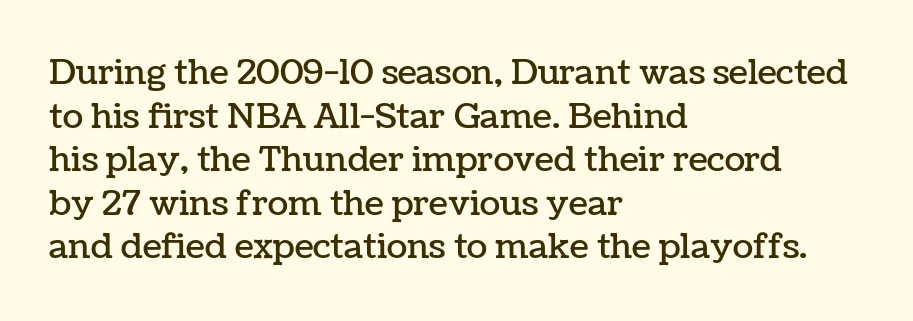
Students, note that the glyphs here touch the page at normal intervals. Is there much room between lines? A standard amount, neither cramped nor airy. Looks like regular typesetting: each glyph gets only the width it needs. The baseline area is clear.
